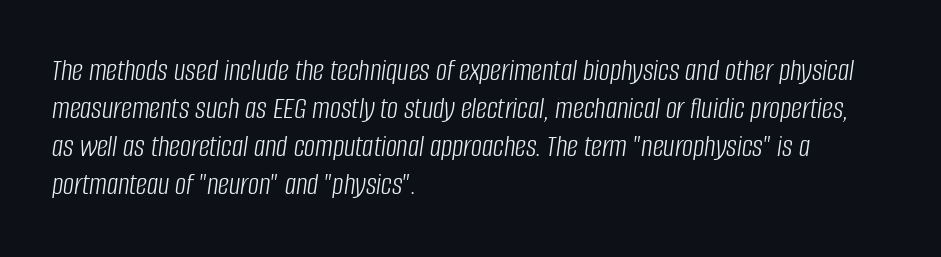
{"italic": "yes", "lean": "right", "slant_degrees": 8, "bold": "no", "weight": "light", "width": "condensed", "stroke_contrast": "low", "x_height": "large", "monospaced": "no", "underline": "no", "align": "left", "line_spacing_ratio": 1.23, "letter_spacing": "normal", "letter_spacing_em": 0.0, "glyph_px": 31}
